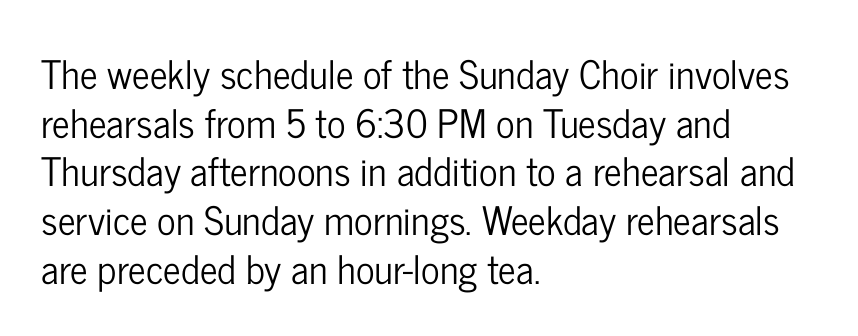
{"serif": "no", "italic": "no", "width": "condensed", "stroke_contrast": "low", "x_height": "medium", "monospaced": "no", "underline": "no", "align": "left", "line_spacing": "normal", "line_spacing_ratio": 1.25, "letter_spacing": "normal", "letter_spacing_em": 0.0, "glyph_px": 39}
